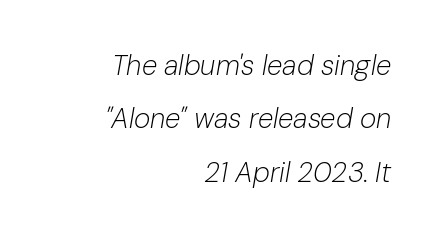
{"italic": "yes", "lean": "right", "slant_degrees": 10, "bold": "no", "weight": "light", "width": "normal", "stroke_contrast": "low", "x_height": "medium", "monospaced": "no", "underline": "no", "align": "right", "line_spacing": "loose", "line_spacing_ratio": 1.91, "letter_spacing": "normal", "letter_spacing_em": 0.0, "glyph_px": 28}
